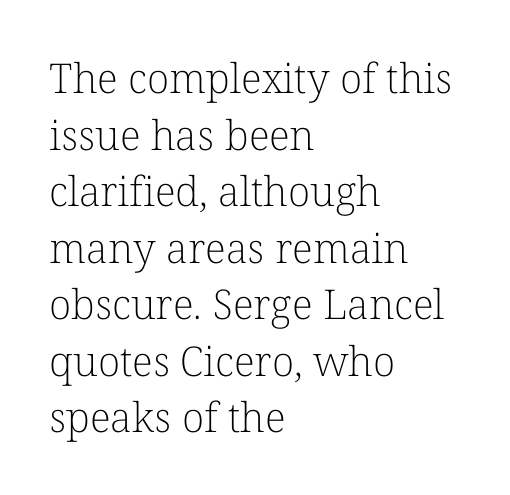
The image shows 41 px light serif type, upright; set left-aligned, normal line spacing (1.38x), normal letter spacing, not underlined; low stroke contrast and a medium x-height.
